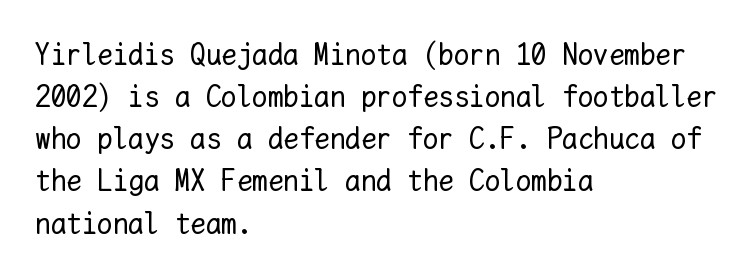
These lines are rendered in a fixed-pitch font. Nothing heavy about these letters — not bold at all. Inter-character spacing is left at the font's built-in metrics. The compositor pushed each line to the left boundary. Posture: vertical. No word sits above an underline.
